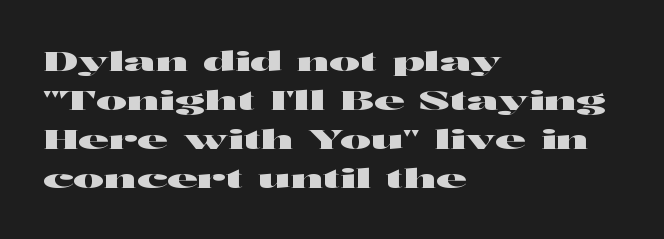
Q: Is the text italic (slanted)? A: No, it is upright.
Q: Is the text underlined? A: No.
Q: How is the paragraph aligned? A: Left-aligned.
Q: Is the spacing between letters normal or unusually wide? A: Normal.
Q: Is the spacing between lines tight, normal or loose? A: Normal.
